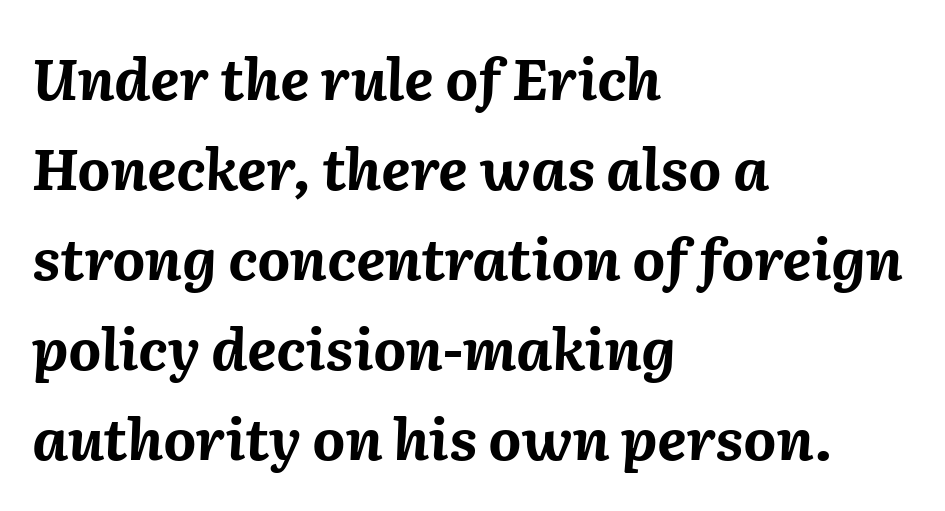
Layout note: lines flush left. Horizontal bands of white between lines are of average thickness. Yep, that's italic — everything's leaning. Quick note: underline off. Between one letter and the next there's only the usual sliver of space.
